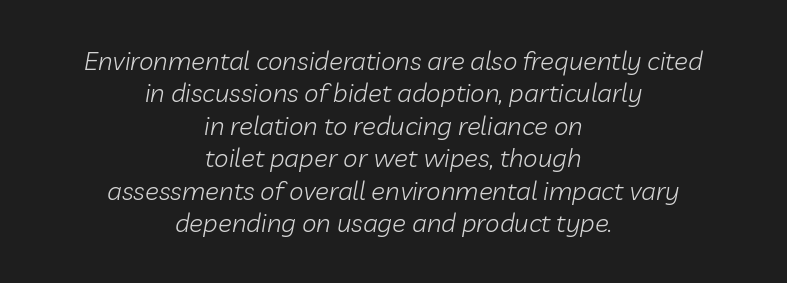
The image shows 26 px text type, italic (leaning right); set centered, normal line spacing (1.25x), normal letter spacing, not underlined.
